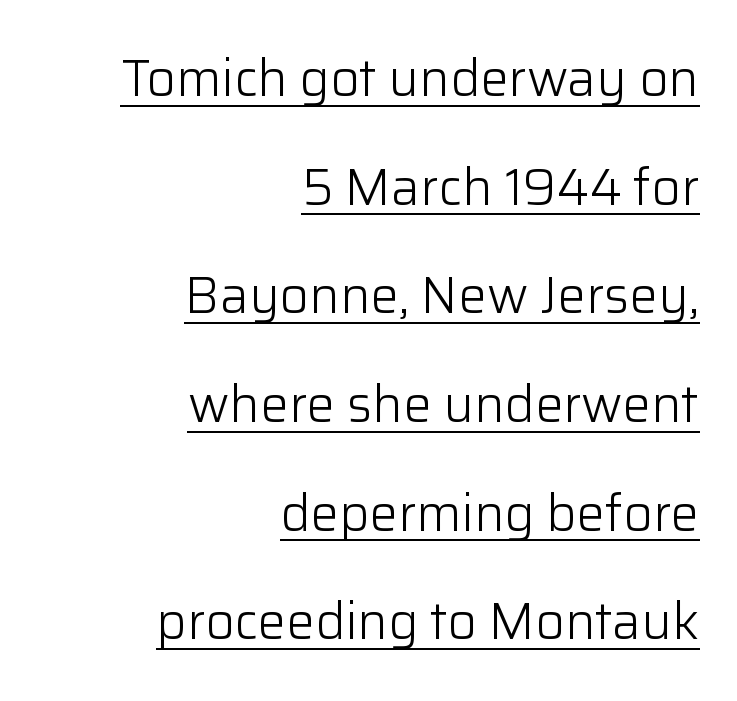
The image shows 51 px light sans-serif type, upright; set right-aligned, loose line spacing (2.13x), normal letter spacing, underlined; low stroke contrast and a medium x-height.
